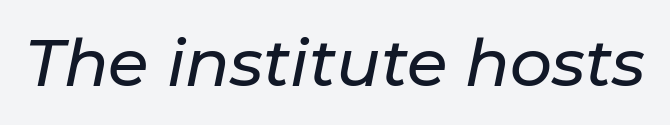
The letters advance in unequal steps, a hallmark of proportional type. The passage shown has conventional tracking throughout. Any mark beneath the type? The region is blank. The face used here has a pronounced slope to its letters.
